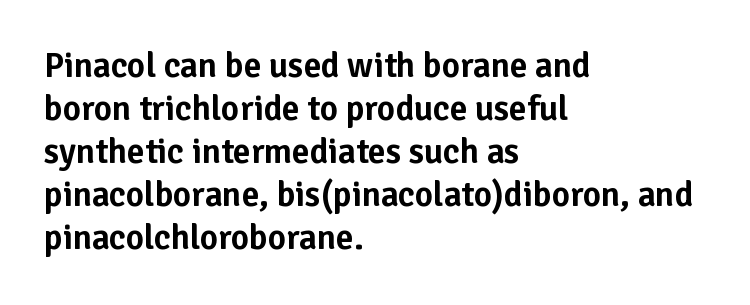
The passage shown is not underscored anywhere. Letter spacing: default. This rendering employs a face without finishing strokes, i.e., a sans-serif. Casual observation: everything's shoved over to the left. Every character sits straight up, as roman type does. Spacing verdict: proportional, widths tailored to each character.
